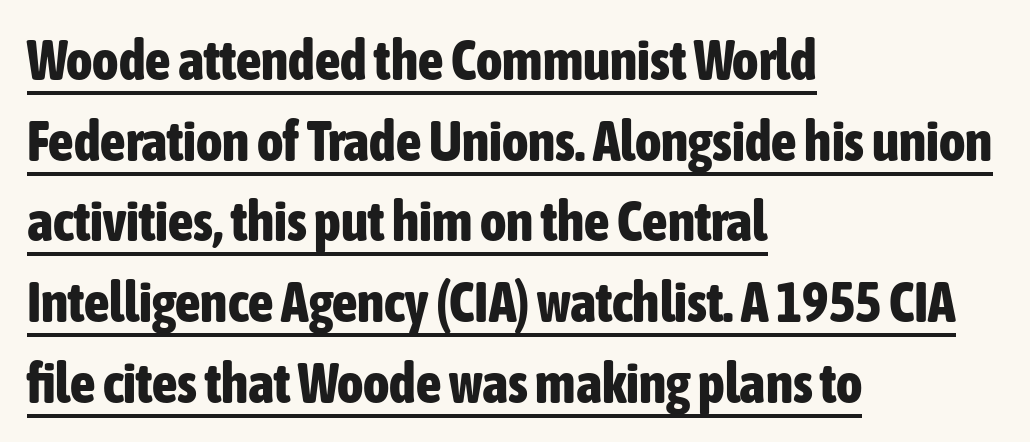
{"serif": "no", "italic": "no", "bold": "yes", "weight": "bold", "width": "condensed", "stroke_contrast": "low", "x_height": "medium", "monospaced": "no", "underline": "yes", "align": "left", "line_spacing": "normal", "line_spacing_ratio": 1.44, "letter_spacing": "normal", "letter_spacing_em": 0.0, "glyph_px": 56}
